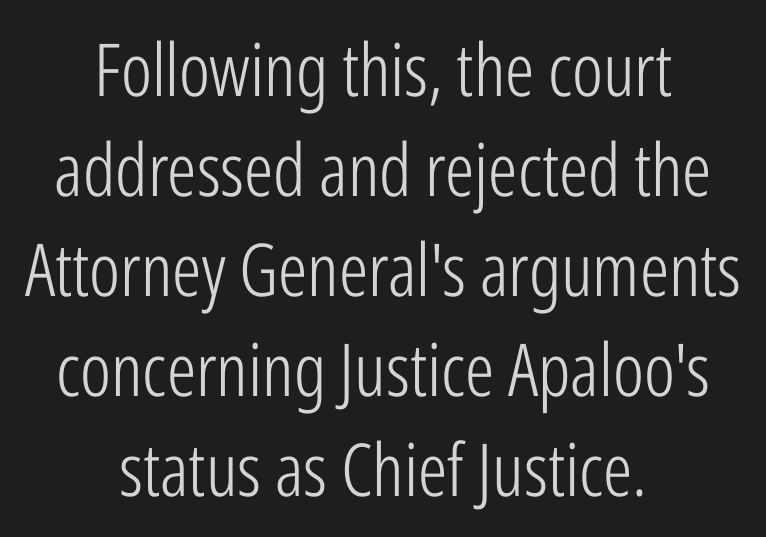
The image shows 73 px light, condensed sans-serif type, upright; set centered, normal line spacing (1.37x), normal letter spacing, not underlined; low stroke contrast and a medium x-height.
